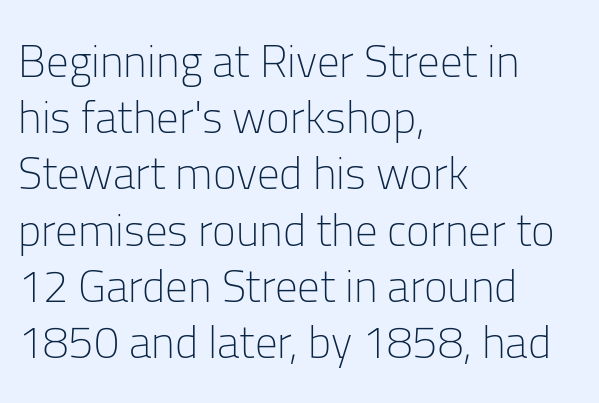
The words here are not underlined. Each word holds together tightly as a unit, with standard inter-letter gaps. A typesetter would call this proportional, since set widths differ per character. Rendered with straight, roman letterforms. The lines are quadded left. Note: no serifs on the glyphs.
